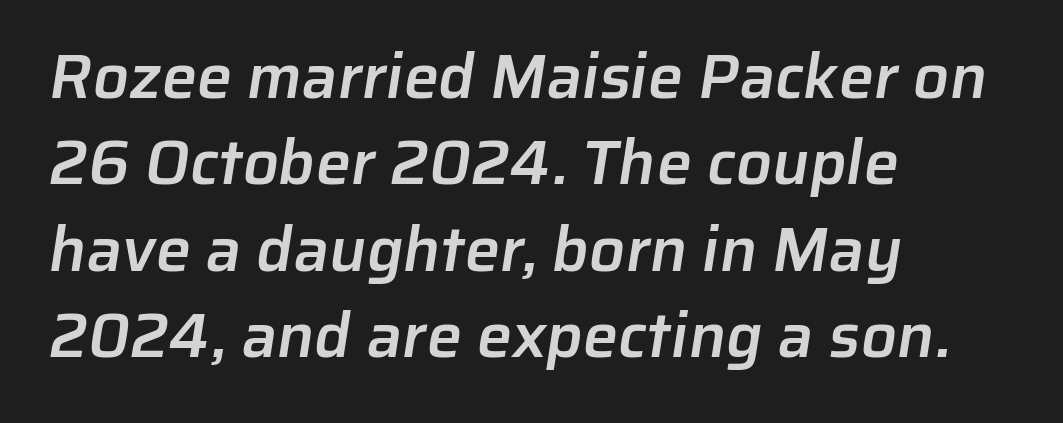
{"serif": "no", "bold": "semi", "weight": "semibold", "width": "normal", "stroke_contrast": "low", "x_height": "medium", "monospaced": "no", "underline": "no", "align": "left", "line_spacing": "normal", "line_spacing_ratio": 1.37, "letter_spacing": "normal", "letter_spacing_em": 0.0, "glyph_px": 63}
